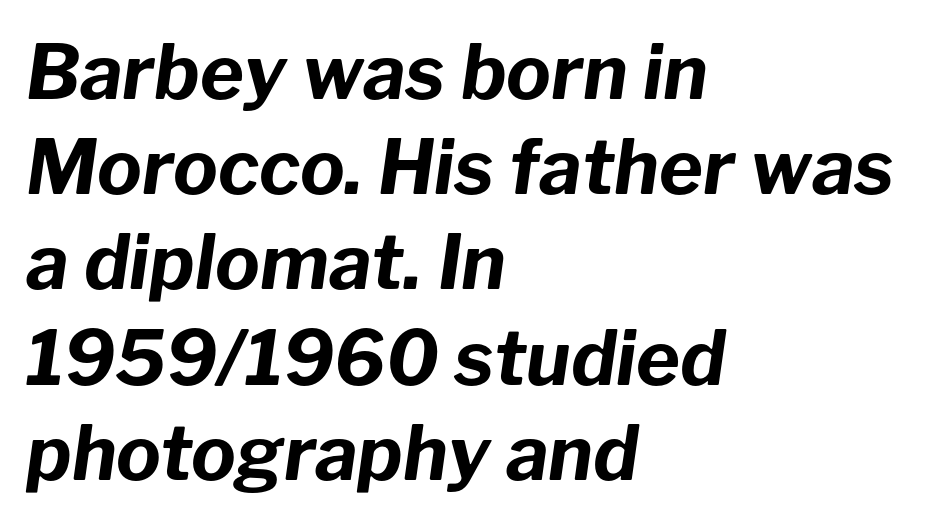
No word sits above an underline. You could not count columns in this text — the font is proportionally spaced. Strokes here are thick enough to call this a true bold. Caption: standard tracking, unaltered. A classic flush-left, rag-right setting is used for this passage.
